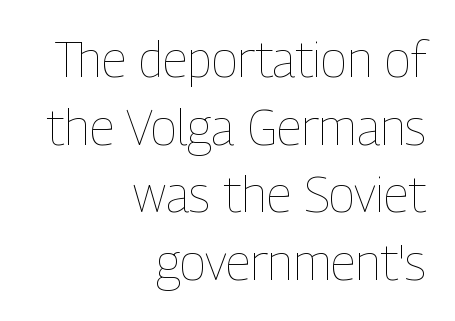
The image shows 49 px thin, condensed type, upright; set right-aligned, normal line spacing (1.38x), normal letter spacing, not underlined; low stroke contrast and a medium x-height.
